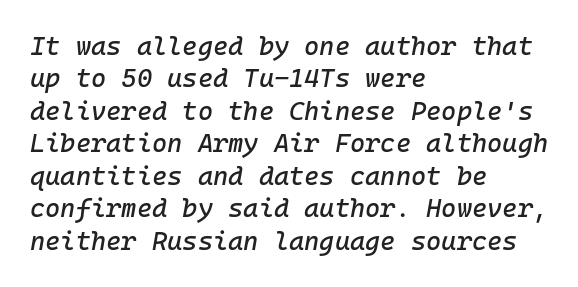
{"italic": "yes", "lean": "right", "slant_degrees": 10, "underline": "no", "align": "left", "line_spacing": "normal", "line_spacing_ratio": 1.25, "letter_spacing": "normal", "letter_spacing_em": 0.0, "glyph_px": 26}
